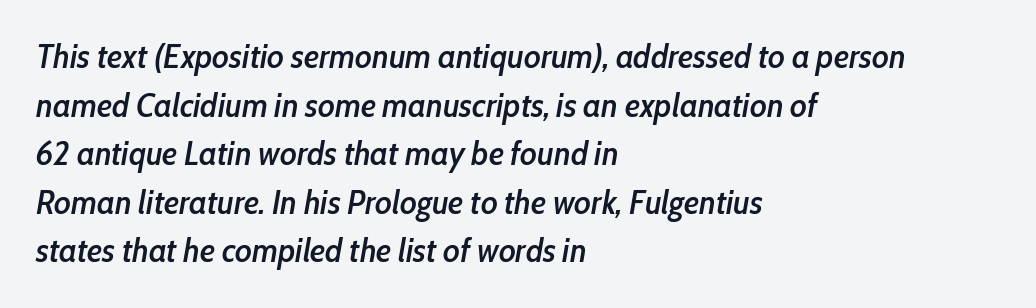
{"italic": "yes", "lean": "right", "slant_degrees": 10, "bold": "semi", "weight": "semibold", "width": "condensed", "stroke_contrast": "low", "x_height": "medium", "monospaced": "no", "underline": "no", "align": "left", "line_spacing": "normal", "line_spacing_ratio": 1.47, "letter_spacing": "normal", "letter_spacing_em": 0.0, "glyph_px": 33}
